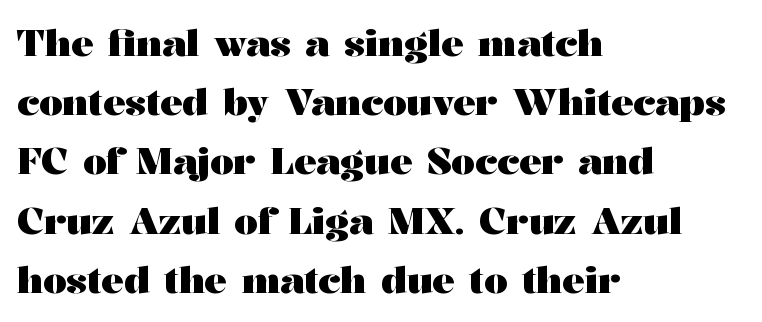
Q: Is the text bold? A: Yes.
Q: Is the text italic (slanted)? A: No, it is upright.
Q: Is the typeface a serif or a sans-serif typeface? A: Serif.
Q: Is the text underlined? A: No.
Q: How is the paragraph aligned? A: Left-aligned.
Q: Is the spacing between letters normal or unusually wide? A: Normal.
Q: Is the spacing between lines tight, normal or loose? A: Normal.
Q: Width (condensed, normal, or wide)? A: Wide.
Q: Stroke contrast? A: Medium.
Q: x-height? A: Medium.
Q: Monospaced? A: No.
